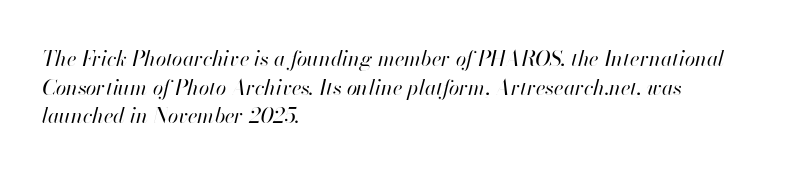
Q: Is the text bold? A: No.
Q: Is the text italic (slanted)? A: Yes, it leans right by about 13 degrees.
Q: Is the text underlined? A: No.
Q: How is the paragraph aligned? A: Left-aligned.
Q: Is the spacing between letters normal or unusually wide? A: Normal.
Q: Is the spacing between lines tight, normal or loose? A: Normal.
